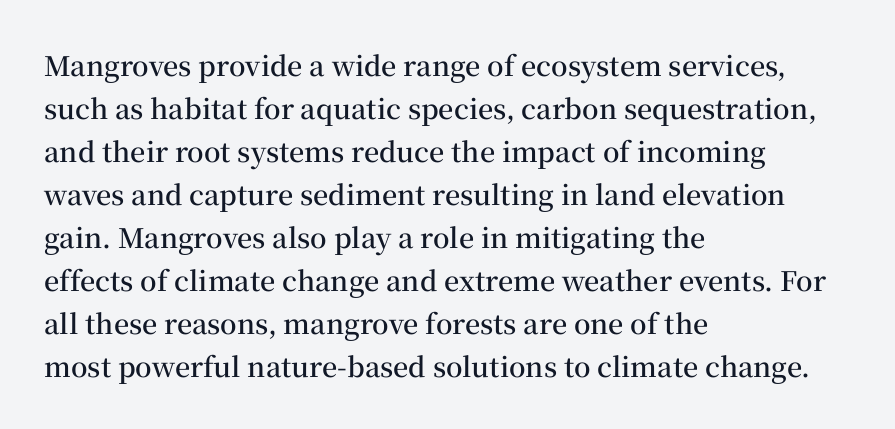
Q: Is the text bold? A: Semi-bold.
Q: Is the text italic (slanted)? A: No, it is upright.
Q: Is the text underlined? A: No.
Q: How is the paragraph aligned? A: Left-aligned.
Q: Is the spacing between letters normal or unusually wide? A: Normal.
Q: Is the spacing between lines tight, normal or loose? A: Normal.
